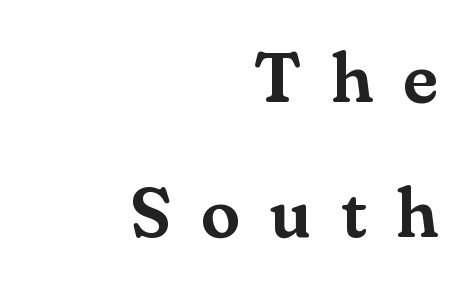
The image shows 71 px serif type, upright; set right-aligned, loose line spacing (1.9x), unusually wide letter spacing (+0.42 em), not underlined; medium stroke contrast and a small x-height.
